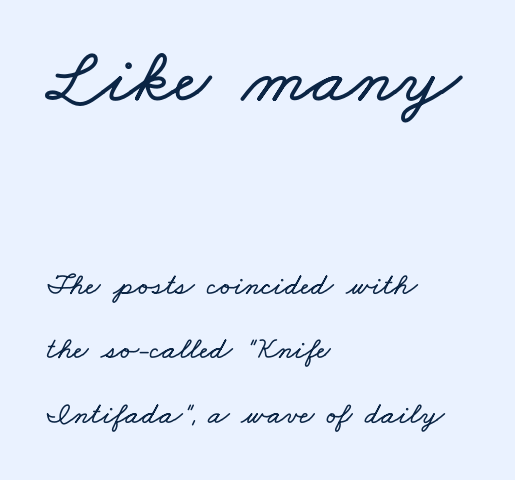
Q: Is the text underlined? A: No.
Q: How is the paragraph aligned? A: Left-aligned.
Q: Is the spacing between letters normal or unusually wide? A: Normal.
Q: Is the spacing between lines tight, normal or loose? A: Loose.
Q: Which block of text is set in a larger size, the first (top) or the second (bottom)? A: The first (top) one.
Q: Width (condensed, normal, or wide)? A: Wide.
Q: Stroke contrast? A: Low.
Q: x-height? A: Small.
Q: Monospaced? A: No.
